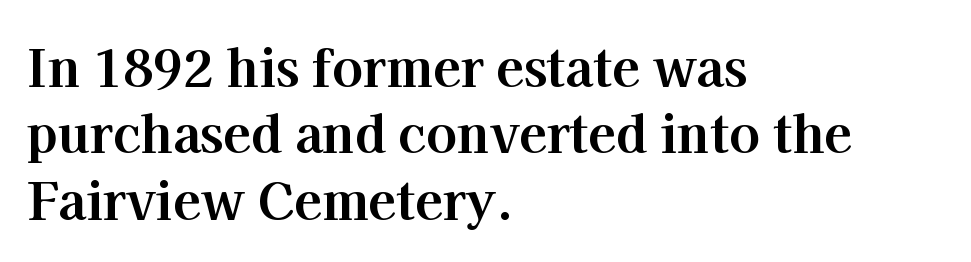
The image shows 51 px bold serif type, upright; set left-aligned, normal line spacing (1.3x), normal letter spacing, not underlined; high stroke contrast and a medium x-height.
